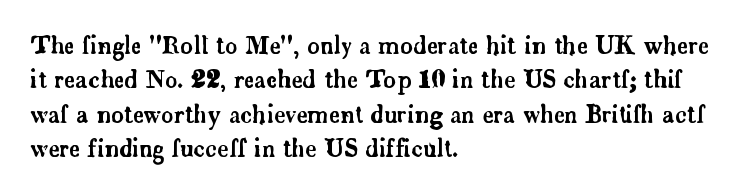
The rows are spaced the way most documents space them. Italic: no, the glyphs are upright roman. Reading down the block, your eye returns to a fixed left position each line. The words here are not underlined. Nothing unusual about the tracking: characters are spaced as the font intends.
